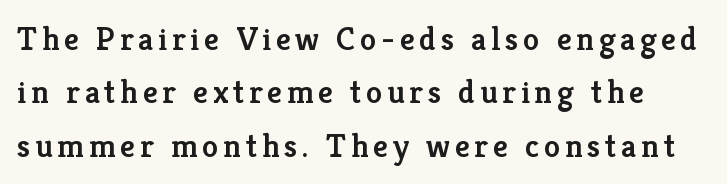
Q: Is the text bold? A: Semi-bold.
Q: Is the text italic (slanted)? A: No, it is upright.
Q: Is the typeface a serif or a sans-serif typeface? A: Serif.
Q: Is the text underlined? A: No.
Q: Is the spacing between lines tight, normal or loose? A: Normal.
Q: Width (condensed, normal, or wide)? A: Normal.
Q: Stroke contrast? A: Low.
Q: x-height? A: Medium.
Q: Monospaced? A: No.
